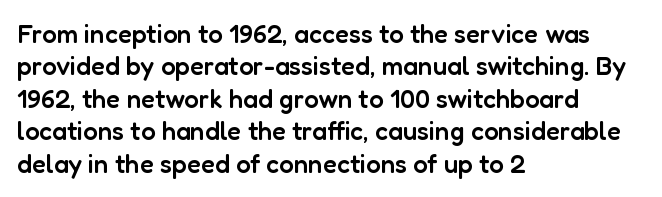
{"italic": "no", "bold": "semi", "underline": "no", "align": "left", "line_spacing": "normal", "line_spacing_ratio": 1.25, "letter_spacing": "normal", "letter_spacing_em": 0.0, "glyph_px": 26}
